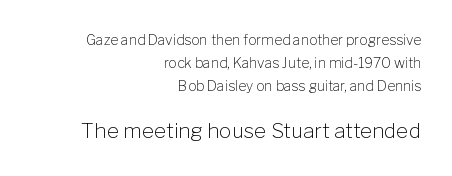
The image shows 21 px text type, upright; set right-aligned, normal line spacing (1.65x), normal letter spacing, not underlined; the second (bottom) block is 1.5x larger.
